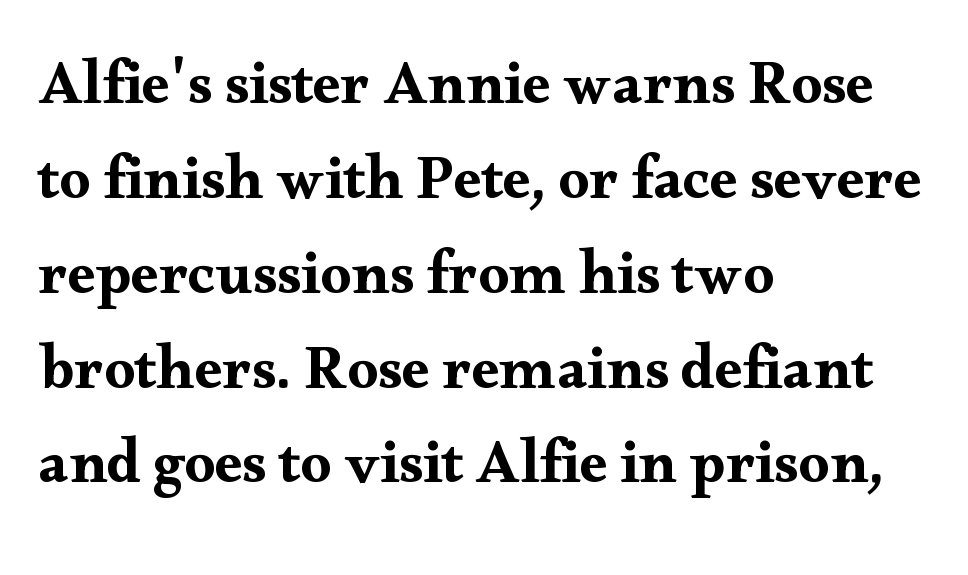
The image shows 62 px wide serif type, upright; set left-aligned, normal line spacing (1.53x), normal letter spacing, not underlined; medium stroke contrast and a small x-height.
